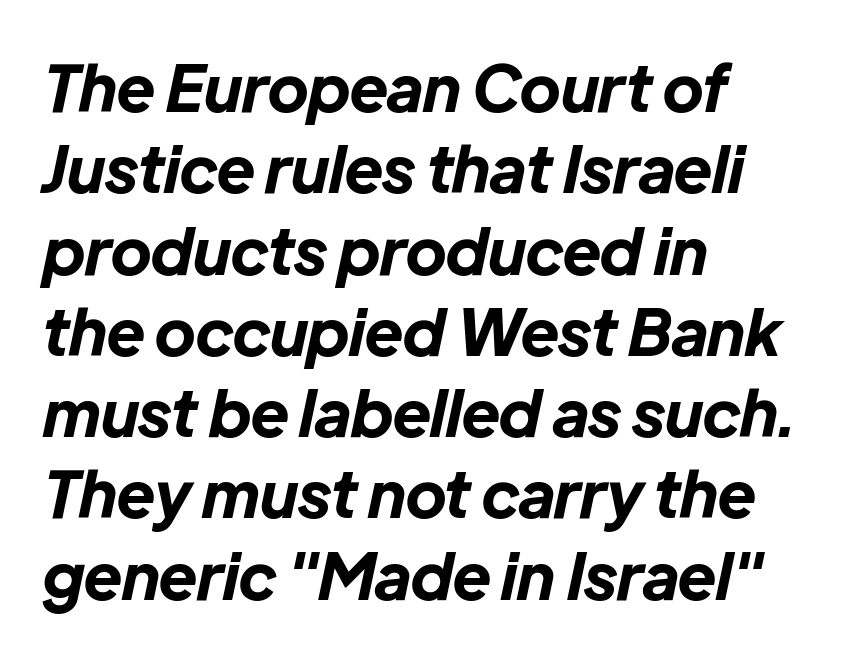
Q: Is the text bold? A: Yes.
Q: Is the text italic (slanted)? A: Yes, it leans right by about 12 degrees.
Q: Is the text underlined? A: No.
Q: How is the paragraph aligned? A: Left-aligned.
Q: Is the spacing between letters normal or unusually wide? A: Normal.
Q: Is the spacing between lines tight, normal or loose? A: Normal.
Q: Width (condensed, normal, or wide)? A: Normal.
Q: Stroke contrast? A: Low.
Q: x-height? A: Medium.
Q: Monospaced? A: No.
